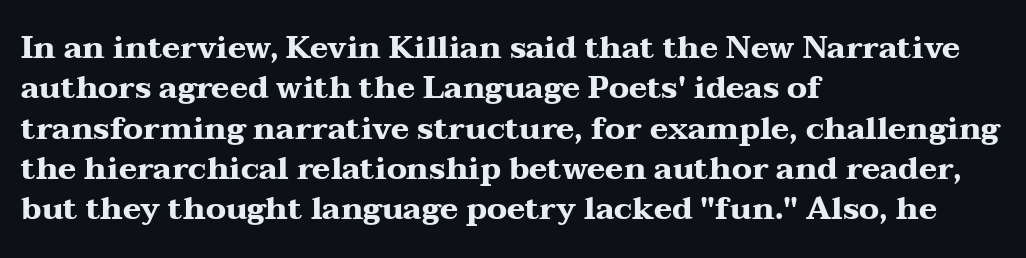
{"serif": "yes", "italic": "no", "bold": "yes", "weight": "heavy", "width": "wide", "stroke_contrast": "medium", "x_height": "medium", "monospaced": "no", "underline": "no", "align": "left", "line_spacing": "normal", "line_spacing_ratio": 1.3, "letter_spacing": "normal", "letter_spacing_em": 0.0, "glyph_px": 31}
